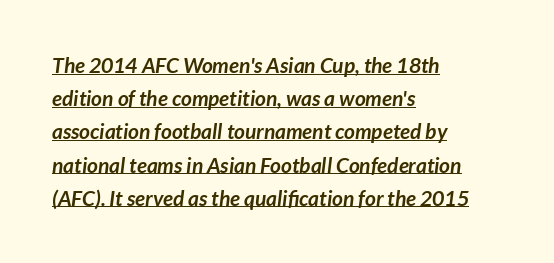
Each glyph is drawn with heavy, bold strokes. The letters are slanted; this is an italic face. The tracking reads as untouched default to a designer's eye. Underlined type. Layout note: lines flush left. This block has exactly the height ordinary leading produces.
